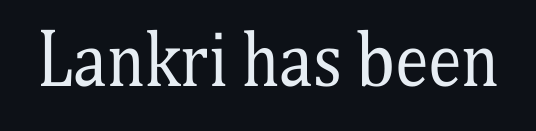
{"serif": "yes", "italic": "no", "bold": "no", "weight": "regular", "width": "condensed", "stroke_contrast": "medium", "x_height": "medium", "monospaced": "no", "underline": "no", "letter_spacing": "normal", "letter_spacing_em": 0.0, "glyph_px": 68}
